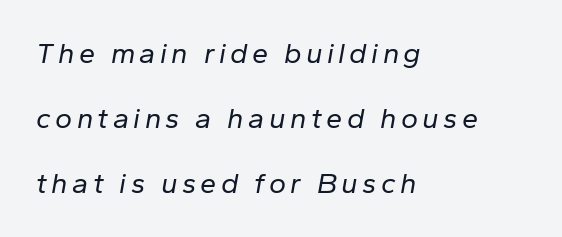
The image shows 29 px regular-weight type, italic (leaning right); set left-aligned, loose line spacing (2.24x), not underlined; low stroke contrast and a medium x-height.
